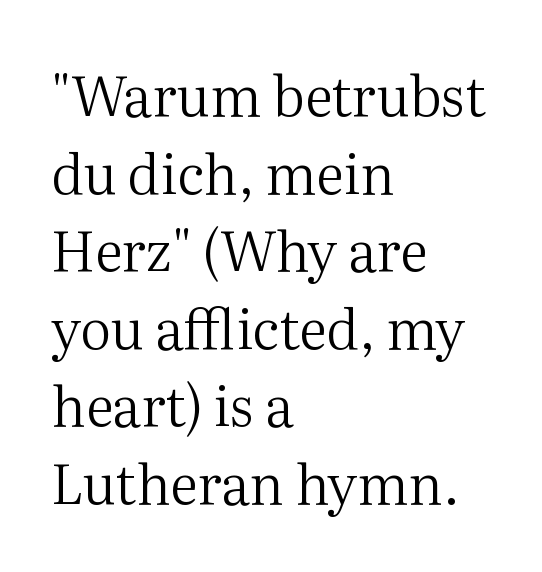
Q: Is the text bold? A: No.
Q: Is the text italic (slanted)? A: No, it is upright.
Q: Is the typeface a serif or a sans-serif typeface? A: Serif.
Q: Is the text underlined? A: No.
Q: How is the paragraph aligned? A: Left-aligned.
Q: Is the spacing between letters normal or unusually wide? A: Normal.
Q: Is the spacing between lines tight, normal or loose? A: Normal.
Q: Width (condensed, normal, or wide)? A: Normal.
Q: Stroke contrast? A: Medium.
Q: x-height? A: Medium.
Q: Monospaced? A: No.
